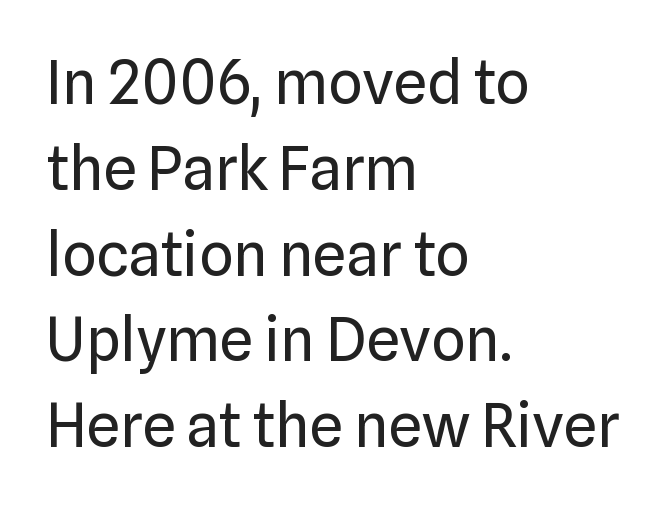
{"serif": "no", "italic": "no", "bold": "no", "weight": "regular", "width": "normal", "stroke_contrast": "low", "x_height": "medium", "monospaced": "no", "underline": "no", "align": "left", "line_spacing": "normal", "line_spacing_ratio": 1.43, "letter_spacing": "normal", "letter_spacing_em": 0.0, "glyph_px": 60}
